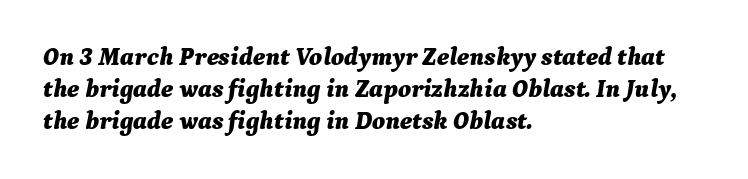
{"italic": "yes", "lean": "right", "slant_degrees": 9, "bold": "yes", "underline": "no", "align": "left", "line_spacing": "normal", "line_spacing_ratio": 1.28, "letter_spacing": "normal", "letter_spacing_em": 0.0, "glyph_px": 25}
